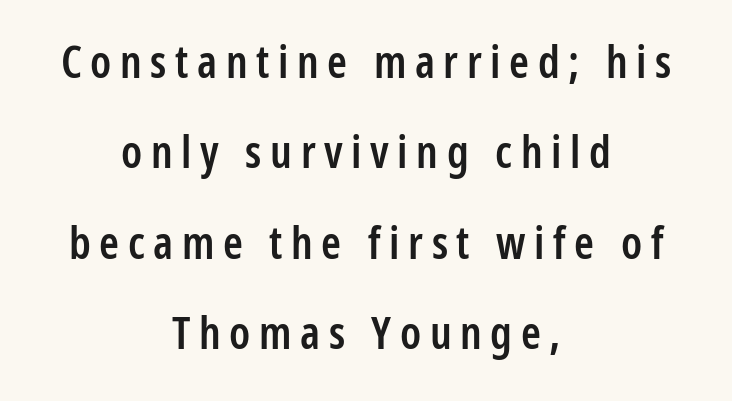
The image shows 45 px semibold, condensed sans-serif type, upright; set centered, loose line spacing (2.01x), not underlined; low stroke contrast and a medium x-height.
